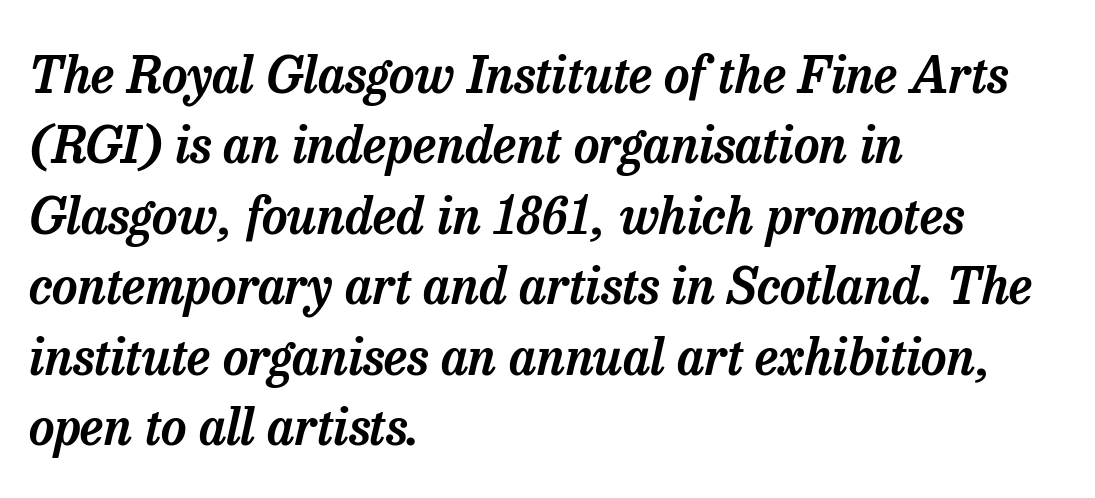
The image shows 50 px serif type, italic (leaning right); set left-aligned, normal line spacing (1.41x), normal letter spacing, not underlined; low stroke contrast and a medium x-height.
